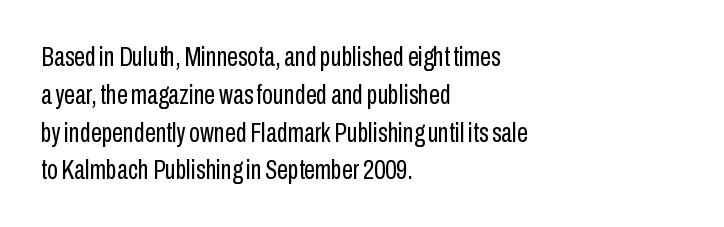
{"serif": "no", "italic": "no", "bold": "no", "weight": "regular", "width": "condensed", "stroke_contrast": "low", "x_height": "medium", "monospaced": "no", "underline": "no", "align": "left", "line_spacing": "normal", "line_spacing_ratio": 1.35, "letter_spacing": "normal", "letter_spacing_em": 0.0, "glyph_px": 28}
